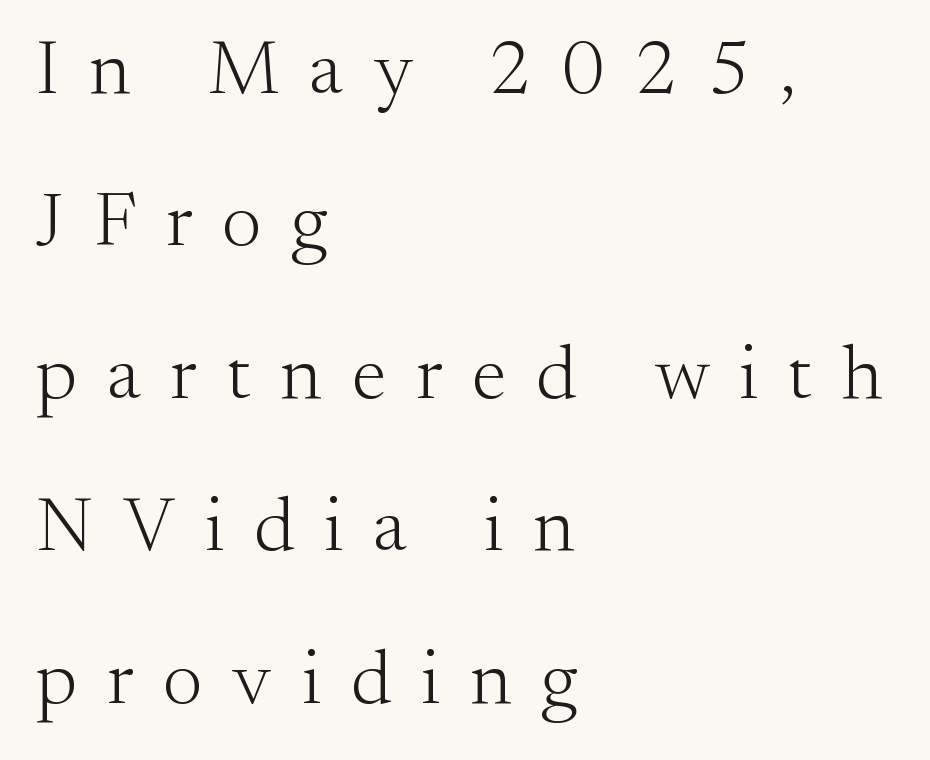
The rag falls on the right side of this text block. Character widths vary here, with narrow letters taking less room than wide ones. No italicization has been applied; the sample stays upright. Compared with a typical body face, this is equally light or lighter still. Stroke terminals: seriffed.
